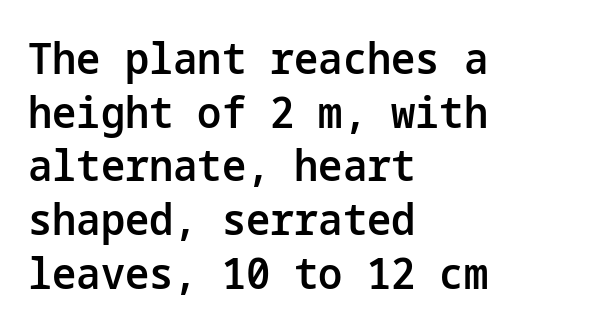
The image shows 43 px semibold sans-serif type, upright; set left-aligned, normal line spacing (1.25x), normal letter spacing, not underlined; low stroke contrast and a medium x-height.
